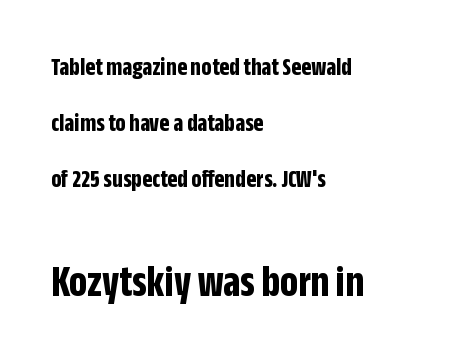
Q: Is the text bold? A: Yes.
Q: Is the text italic (slanted)? A: No, it is upright.
Q: Is the typeface a serif or a sans-serif typeface? A: Sans-serif.
Q: Is the text underlined? A: No.
Q: How is the paragraph aligned? A: Left-aligned.
Q: Is the spacing between letters normal or unusually wide? A: Normal.
Q: Is the spacing between lines tight, normal or loose? A: Loose.
Q: Which block of text is set in a larger size, the first (top) or the second (bottom)? A: The second (bottom) one.
Q: Width (condensed, normal, or wide)? A: Condensed.
Q: Stroke contrast? A: Low.
Q: x-height? A: Large.
Q: Monospaced? A: No.
